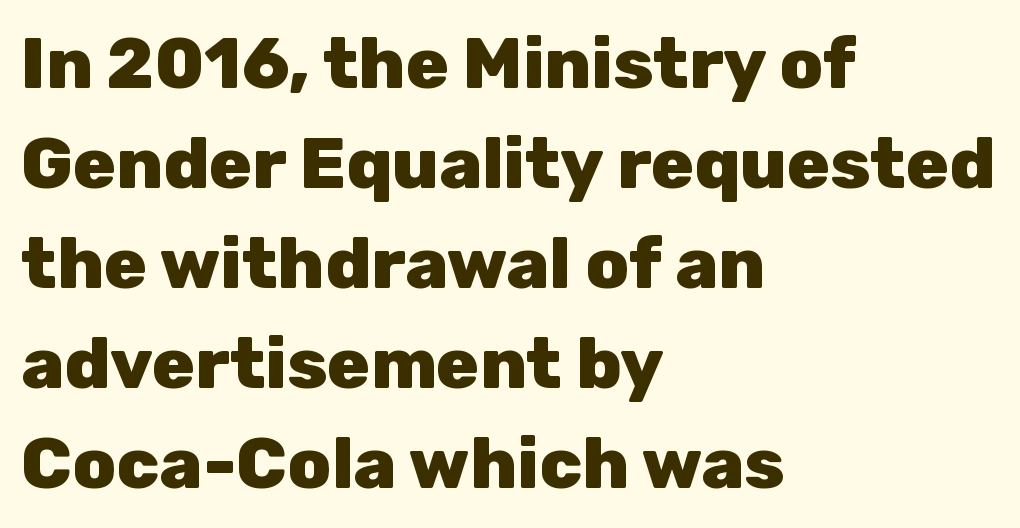
Each new line begins a customary step beneath the previous one. The passage shown is typed in a proportional face where columns would drift. Set as a true bold cut, around the 700 mark. Do the letters lean? They stand straight. Here the glyphs are tracked normally, forming tight word shapes. Line beginnings align vertically; line endings do not.
